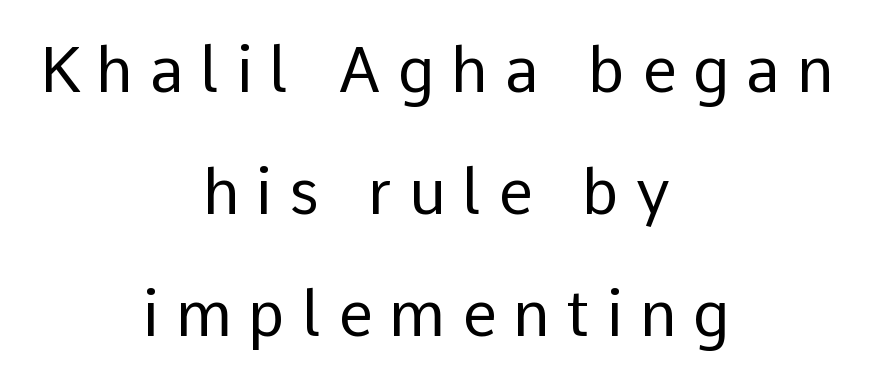
The image shows 62 px regular-weight sans-serif type, upright; set centered, loose line spacing (1.97x), unusually wide letter spacing (+0.27 em), not underlined; low stroke contrast and a medium x-height.
